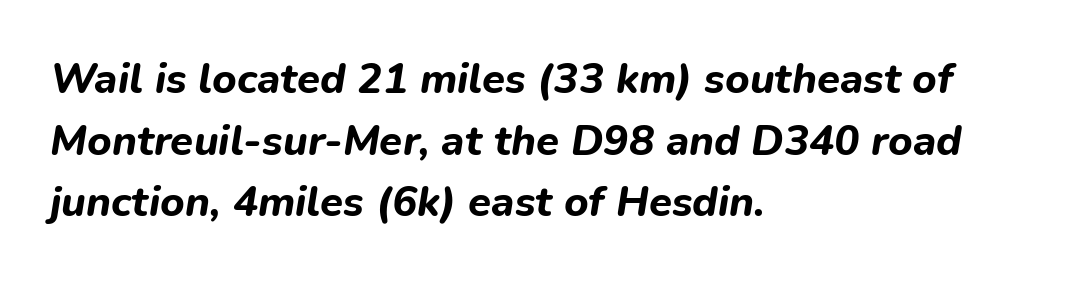
{"italic": "yes", "lean": "right", "slant_degrees": 9, "bold": "yes", "weight": "bold", "width": "normal", "stroke_contrast": "low", "x_height": "medium", "monospaced": "no", "underline": "no", "align": "left", "line_spacing": "normal", "line_spacing_ratio": 1.47, "letter_spacing": "normal", "letter_spacing_em": 0.0, "glyph_px": 42}
